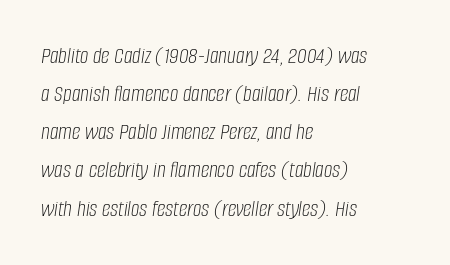
{"italic": "yes", "lean": "right", "slant_degrees": 8, "bold": "no", "underline": "no", "align": "left", "line_spacing": "normal", "line_spacing_ratio": 1.59, "letter_spacing": "normal", "letter_spacing_em": 0.0, "glyph_px": 24}
